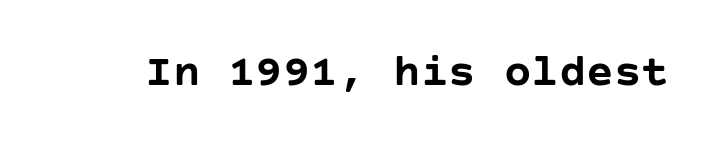
{"serif": "no", "italic": "no", "bold": "yes", "weight": "semibold", "width": "normal", "stroke_contrast": "low", "x_height": "large", "underline": "no", "letter_spacing": "normal", "letter_spacing_em": 0.0, "glyph_px": 46}
